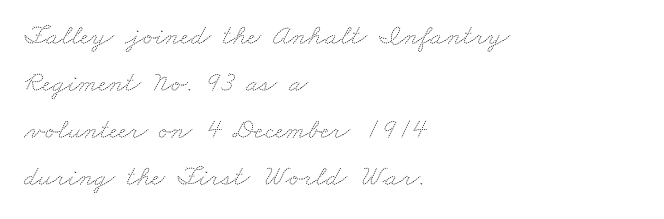
The letters sit at their default tracking, neither squeezed nor spread. In terms of leading, this rendering sits right in the middle. Anything drawn beneath the words? Only blank space. Looks like regular typesetting: each glyph gets only the width it needs.
